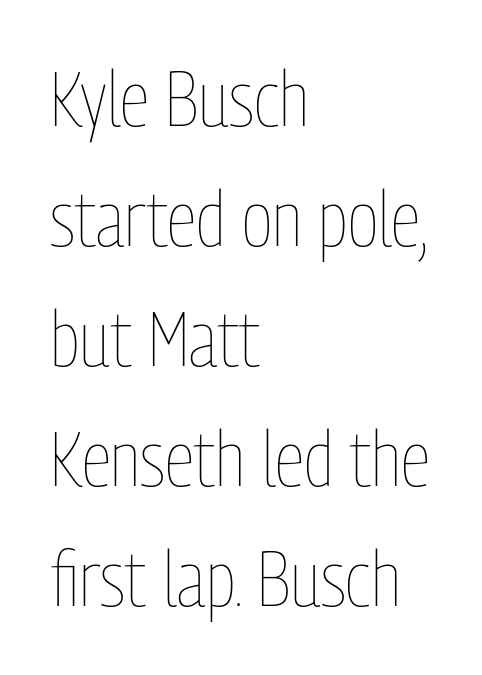
Q: Is the text bold? A: No.
Q: Is the text italic (slanted)? A: No, it is upright.
Q: Is the text underlined? A: No.
Q: How is the paragraph aligned? A: Left-aligned.
Q: Is the spacing between letters normal or unusually wide? A: Normal.
Q: Is the spacing between lines tight, normal or loose? A: Normal.
Q: Width (condensed, normal, or wide)? A: Condensed.
Q: Stroke contrast? A: Low.
Q: x-height? A: Medium.
Q: Monospaced? A: No.
